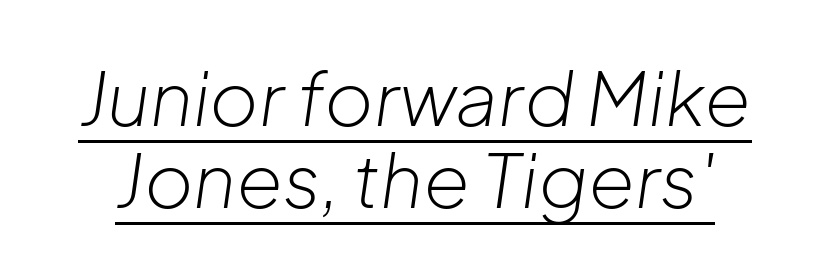
Q: Is the text bold? A: No.
Q: Is the text italic (slanted)? A: Yes, it leans right by about 8 degrees.
Q: Is the text underlined? A: Yes.
Q: Is the spacing between letters normal or unusually wide? A: Normal.
Q: Is the spacing between lines tight, normal or loose? A: Tight.
Q: Width (condensed, normal, or wide)? A: Normal.
Q: Stroke contrast? A: Low.
Q: x-height? A: Medium.
Q: Monospaced? A: No.
